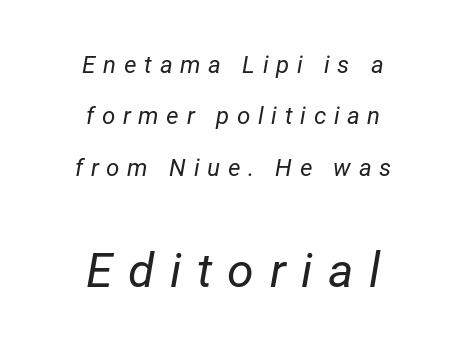
Q: Is the text bold? A: No.
Q: Is the text italic (slanted)? A: Yes, it leans right by about 12 degrees.
Q: Is the text underlined? A: No.
Q: How is the paragraph aligned? A: Centered.
Q: Is the spacing between letters normal or unusually wide? A: Unusually wide.
Q: Is the spacing between lines tight, normal or loose? A: Loose.
Q: Which block of text is set in a larger size, the first (top) or the second (bottom)? A: The second (bottom) one.
Q: Width (condensed, normal, or wide)? A: Normal.
Q: Stroke contrast? A: Low.
Q: x-height? A: Medium.
Q: Monospaced? A: No.
